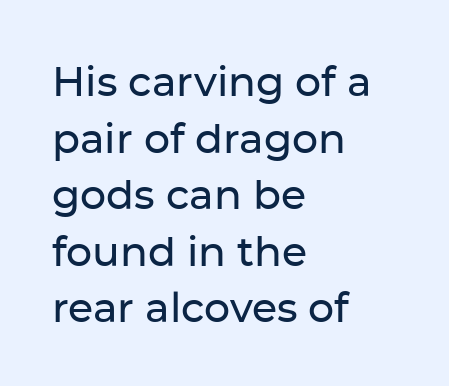
Q: Is the text italic (slanted)? A: No, it is upright.
Q: Is the typeface a serif or a sans-serif typeface? A: Sans-serif.
Q: Is the text underlined? A: No.
Q: How is the paragraph aligned? A: Left-aligned.
Q: Is the spacing between letters normal or unusually wide? A: Normal.
Q: Is the spacing between lines tight, normal or loose? A: Normal.
Q: Width (condensed, normal, or wide)? A: Normal.
Q: Stroke contrast? A: Low.
Q: x-height? A: Medium.
Q: Monospaced? A: No.
